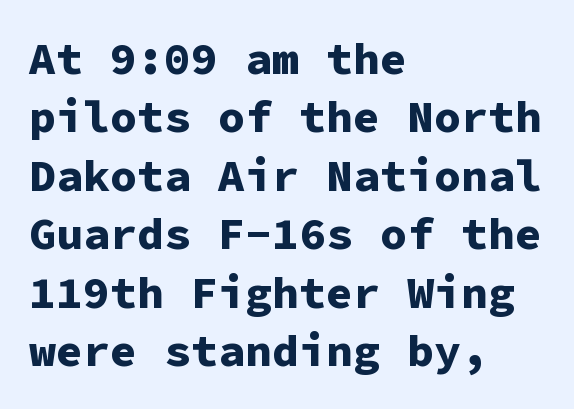
The image shows 45 px bold sans-serif type, upright, monospaced; set left-aligned, normal line spacing (1.3x), normal letter spacing, not underlined; low stroke contrast and a medium x-height.
